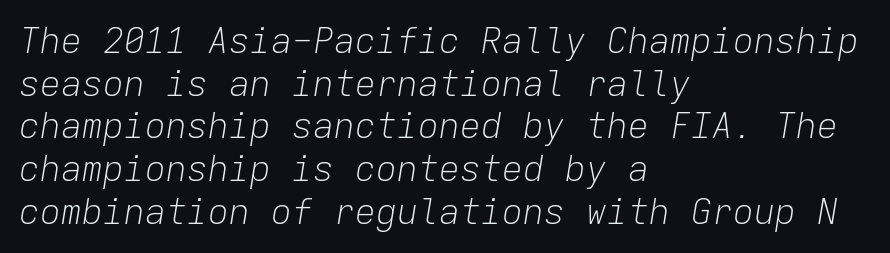
{"italic": "yes", "lean": "right", "slant_degrees": 9, "bold": "no", "weight": "light", "width": "normal", "stroke_contrast": "low", "x_height": "medium", "monospaced": "yes", "underline": "no", "align": "left", "line_spacing_ratio": 1.22, "letter_spacing": "normal", "letter_spacing_em": 0.0, "glyph_px": 35}
